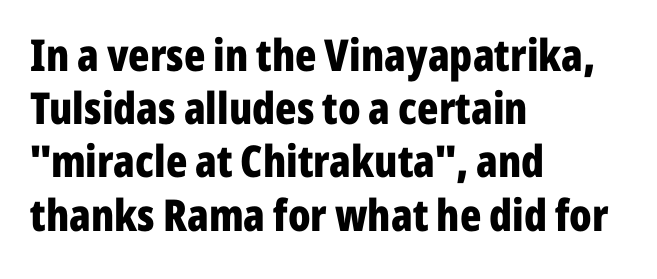
Q: Is the text bold? A: Yes.
Q: Is the text italic (slanted)? A: No, it is upright.
Q: Is the typeface a serif or a sans-serif typeface? A: Sans-serif.
Q: Is the text underlined? A: No.
Q: How is the paragraph aligned? A: Left-aligned.
Q: Is the spacing between letters normal or unusually wide? A: Normal.
Q: Width (condensed, normal, or wide)? A: Condensed.
Q: Stroke contrast? A: Low.
Q: x-height? A: Medium.
Q: Monospaced? A: No.
